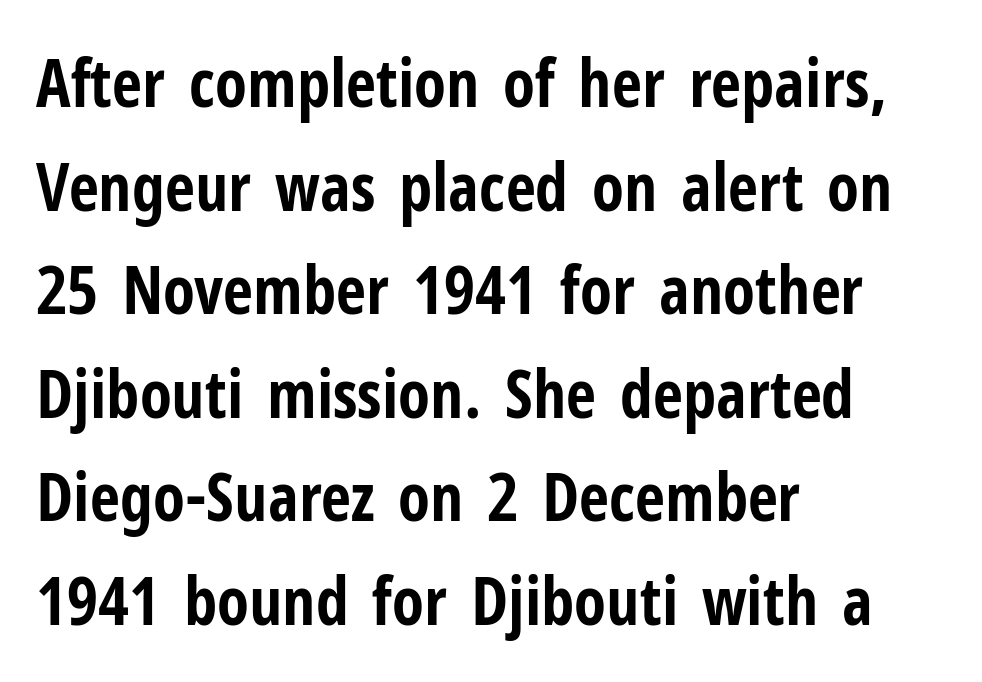
Q: Is the text bold? A: Yes.
Q: Is the text italic (slanted)? A: No, it is upright.
Q: Is the typeface a serif or a sans-serif typeface? A: Sans-serif.
Q: Is the text underlined? A: No.
Q: How is the paragraph aligned? A: Left-aligned.
Q: Is the spacing between letters normal or unusually wide? A: Normal.
Q: Is the spacing between lines tight, normal or loose? A: Normal.
Q: Width (condensed, normal, or wide)? A: Condensed.
Q: Stroke contrast? A: Low.
Q: x-height? A: Medium.
Q: Monospaced? A: No.
